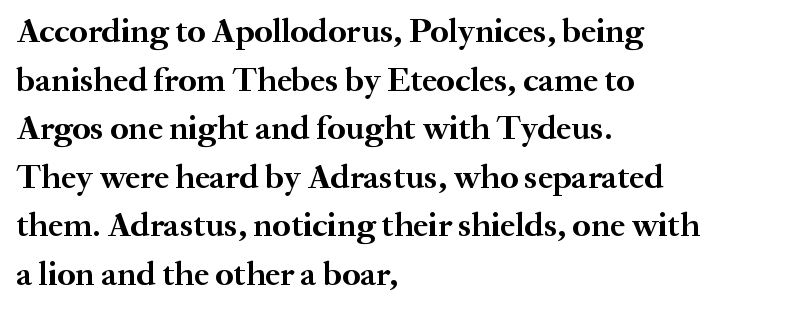
The image shows 34 px semibold serif type, upright; set left-aligned, normal line spacing (1.43x), normal letter spacing, not underlined; medium stroke contrast and a small x-height.
